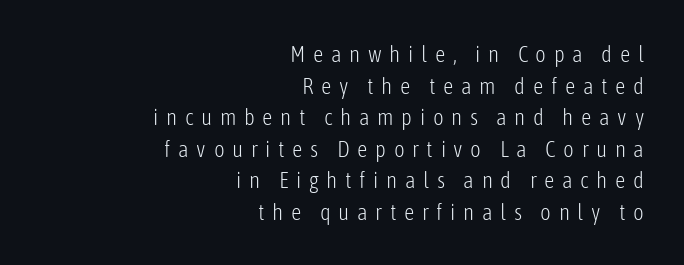
The image shows 23 px text type, upright; set right-aligned, normal line spacing (1.37x), unusually wide letter spacing (+0.33 em), not underlined.
